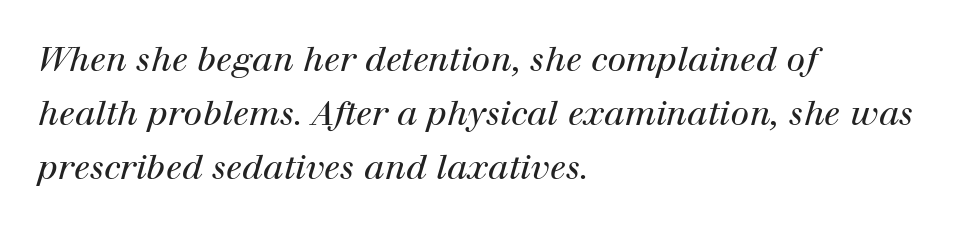
Q: Is the text bold? A: No.
Q: Is the text italic (slanted)? A: Yes, it leans right by about 12 degrees.
Q: Is the typeface a serif or a sans-serif typeface? A: Serif.
Q: Is the text underlined? A: No.
Q: How is the paragraph aligned? A: Left-aligned.
Q: Is the spacing between letters normal or unusually wide? A: Normal.
Q: Is the spacing between lines tight, normal or loose? A: Normal.
Q: Width (condensed, normal, or wide)? A: Normal.
Q: Stroke contrast? A: High.
Q: x-height? A: Medium.
Q: Monospaced? A: No.
